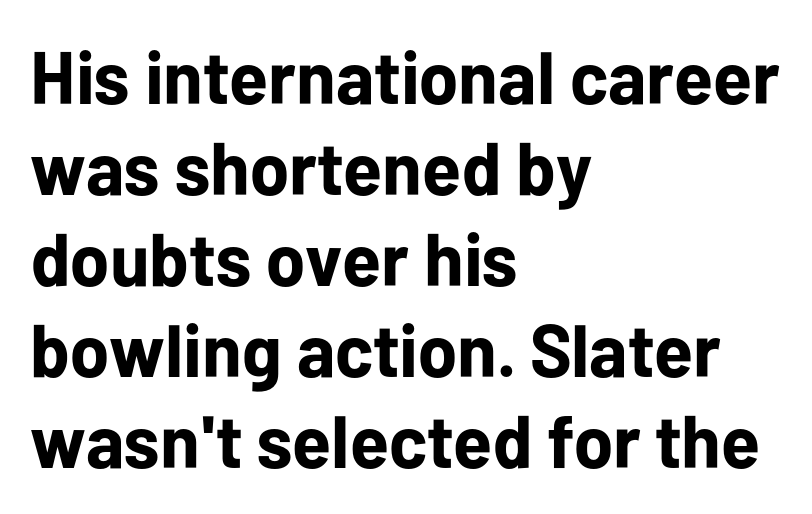
The image shows 74 px bold sans-serif type, upright; set left-aligned, line spacing 1.23x, normal letter spacing, not underlined; low stroke contrast and a medium x-height.
